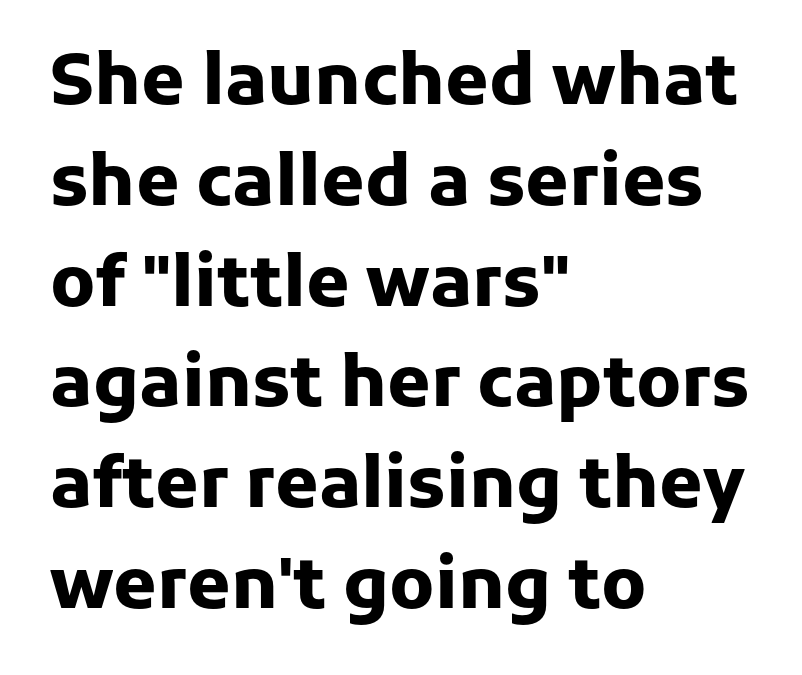
The image shows 70 px heavy sans-serif type, upright; set left-aligned, normal line spacing (1.44x), normal letter spacing, not underlined; low stroke contrast and a medium x-height.
